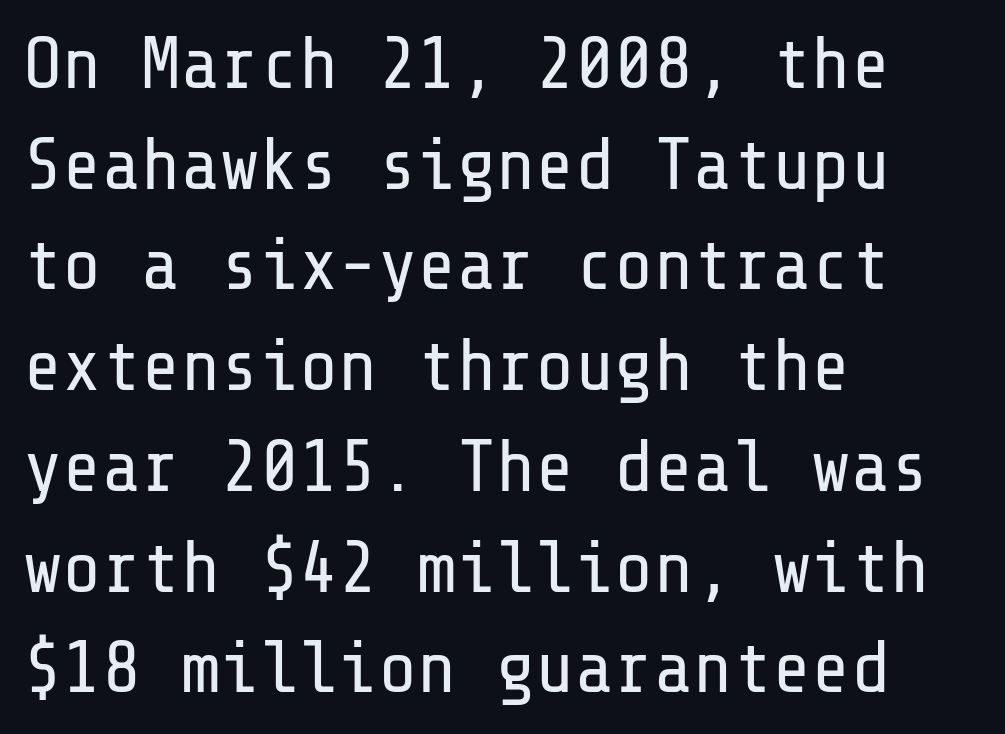
This rendering leaves character spacing at its baseline value. Does the leading feel generous? No, just average. Short and long lines alike share a common starting point at left. Quick note: not italic, upright. I'd call this a sans setting — the letters go barefoot. Ink coverage per letter is moderate at most.
